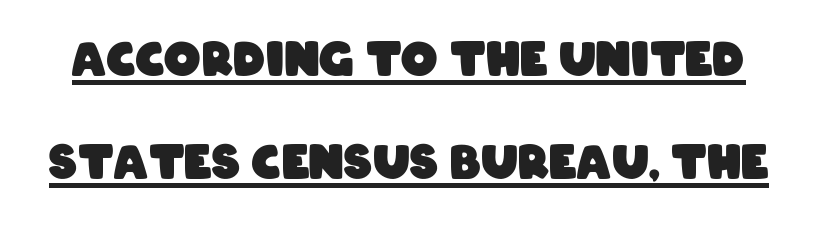
Each line of the rendering has a horizontal stroke beneath the glyphs. Unlike a traditional serif, this face leaves its strokes unadorned. As a designer I'd log this as weight 700, bold. Vertically, the passage feels expansive, rows floating well apart.
